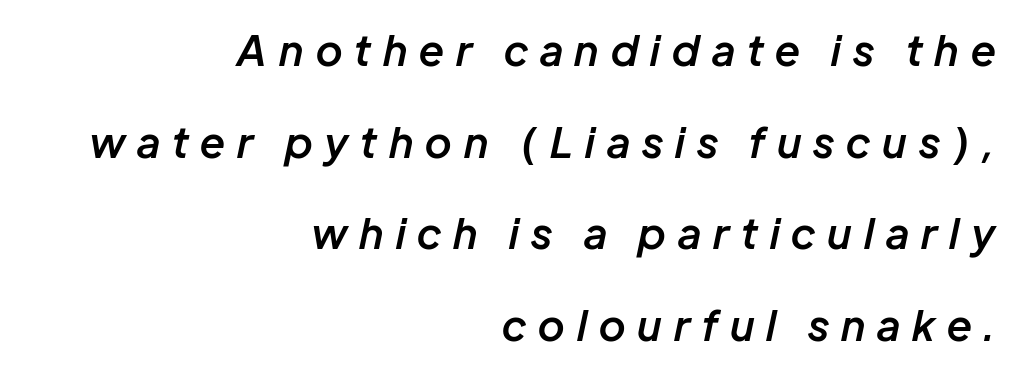
Q: Is the text bold? A: Semi-bold.
Q: Is the text italic (slanted)? A: Yes, it leans right by about 12 degrees.
Q: Is the text underlined? A: No.
Q: How is the paragraph aligned? A: Right-aligned.
Q: Is the spacing between letters normal or unusually wide? A: Unusually wide.
Q: Is the spacing between lines tight, normal or loose? A: Loose.
Q: Width (condensed, normal, or wide)? A: Normal.
Q: Stroke contrast? A: Low.
Q: x-height? A: Medium.
Q: Monospaced? A: No.
